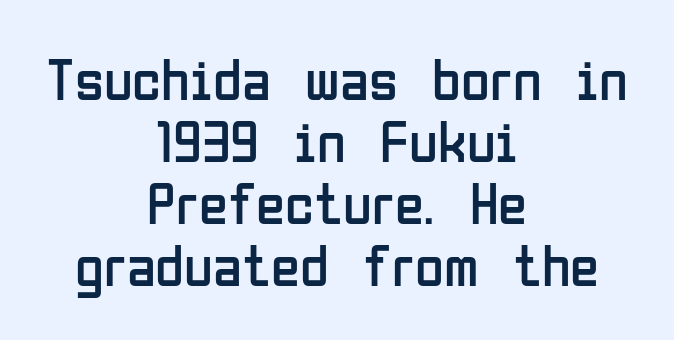
The lines in this sample share a center point and differ in where they start and stop. Leading: reduced. Descenders hang freely into open space. This sample has the flowing, uneven cadence of proportional lettering. Heft: none added — not bold.
